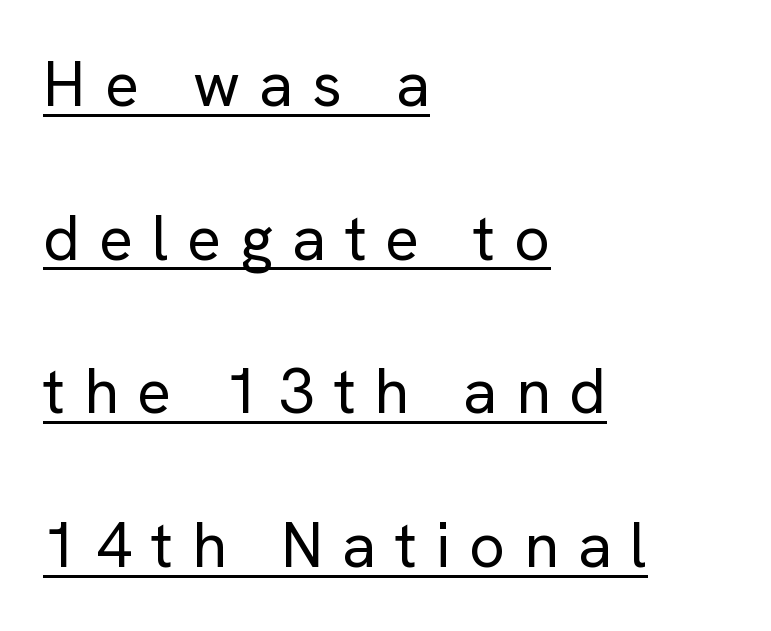
The image shows 63 px regular-weight sans-serif type, upright; set left-aligned, loose line spacing (2.44x), unusually wide letter spacing (+0.3 em), underlined; low stroke contrast and a medium x-height.
